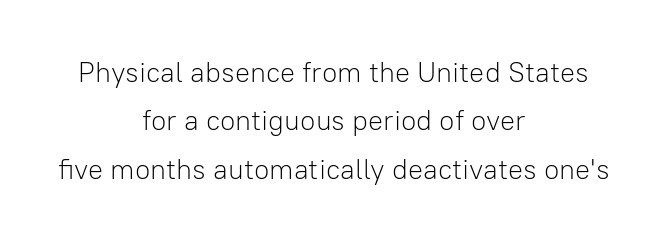
Q: Is the text bold? A: No.
Q: Is the text italic (slanted)? A: No, it is upright.
Q: Is the typeface a serif or a sans-serif typeface? A: Sans-serif.
Q: Is the text underlined? A: No.
Q: How is the paragraph aligned? A: Centered.
Q: Is the spacing between letters normal or unusually wide? A: Normal.
Q: Width (condensed, normal, or wide)? A: Normal.
Q: Stroke contrast? A: Low.
Q: x-height? A: Medium.
Q: Monospaced? A: No.
